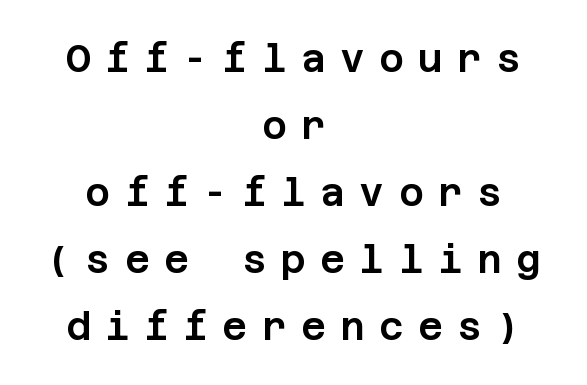
{"serif": "no", "italic": "no", "width": "normal", "stroke_contrast": "low", "x_height": "large", "underline": "no", "align": "center", "line_spacing_ratio": 1.76, "letter_spacing": "wide", "letter_spacing_em": 0.38, "glyph_px": 38}
